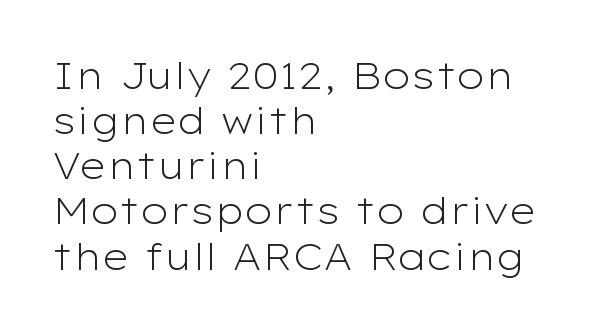
Spacing verdict: proportional, widths tailored to each character. The foot of each line stays bare and open. The glyphs in this specimen are sans serif. These lines keep a tight, regular rhythm from letter to letter. Casual observation: everything's shoved over to the left.
